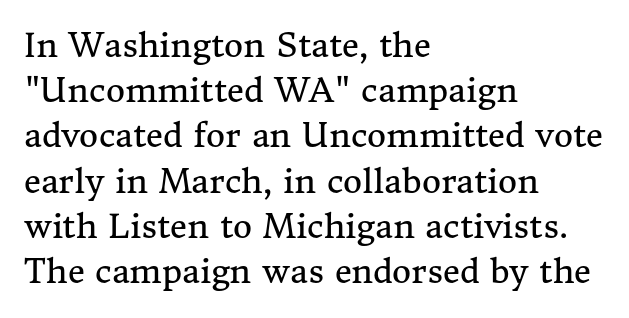
The image shows 33 px regular-weight serif type, upright; set left-aligned, normal line spacing (1.37x), normal letter spacing, not underlined; medium stroke contrast and a medium x-height.
